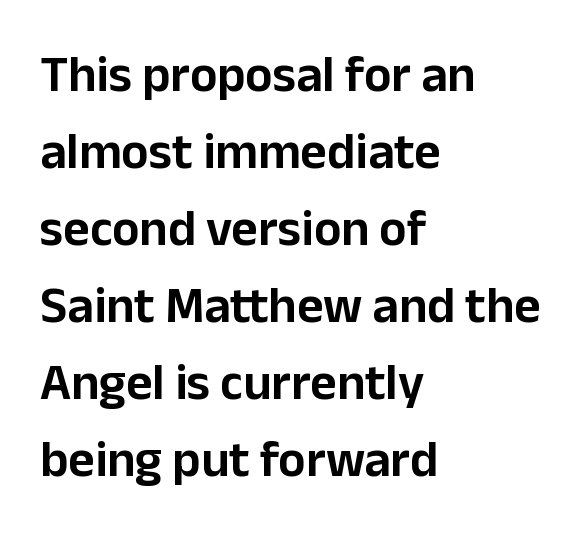
The image shows 51 px sans-serif type, upright; set left-aligned, normal line spacing (1.51x), normal letter spacing, not underlined; low stroke contrast and a medium x-height.
